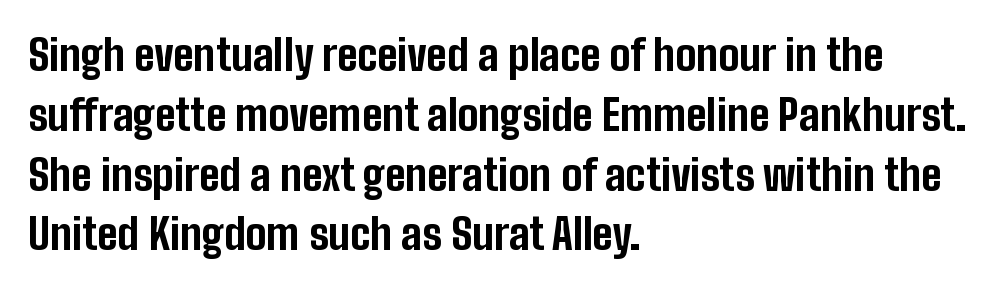
Q: Is the text bold? A: Yes.
Q: Is the text italic (slanted)? A: No, it is upright.
Q: Is the typeface a serif or a sans-serif typeface? A: Sans-serif.
Q: Is the text underlined? A: No.
Q: How is the paragraph aligned? A: Left-aligned.
Q: Is the spacing between letters normal or unusually wide? A: Normal.
Q: Is the spacing between lines tight, normal or loose? A: Normal.
Q: Width (condensed, normal, or wide)? A: Condensed.
Q: Stroke contrast? A: Low.
Q: x-height? A: Medium.
Q: Monospaced? A: No.
